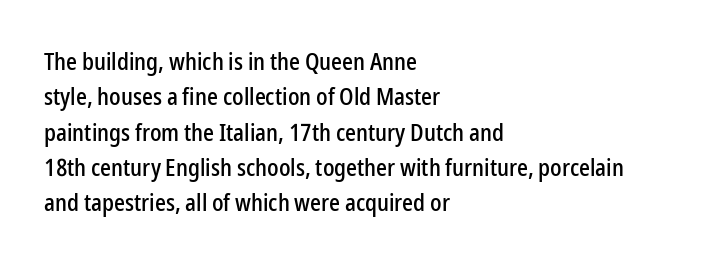
Q: Is the text italic (slanted)? A: No, it is upright.
Q: Is the text underlined? A: No.
Q: How is the paragraph aligned? A: Left-aligned.
Q: Is the spacing between letters normal or unusually wide? A: Normal.
Q: Is the spacing between lines tight, normal or loose? A: Normal.
